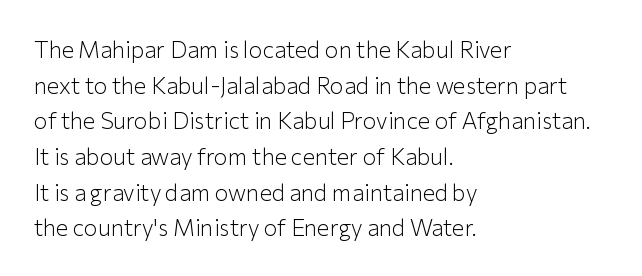
Baseline-to-baseline distance is the conventional proportion of letter height. The passage is arranged the way most books set body copy — flush left. The glyphs are unaccompanied by any horizontal stroke below them. The gaps between neighbouring characters are ordinary and unremarkable.
